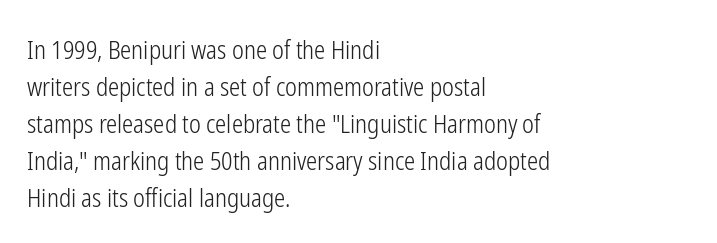
A typesetter would call this leading conventional body-copy spacing. Descender tails drop into unmarked territory. Visually the block forms a straight wall on the left and a jagged coastline on the right. Do the letters lean? They stand straight.
